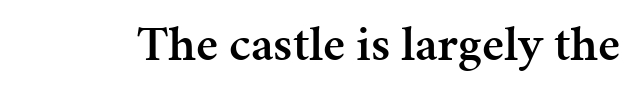
How heavy is the stroke? Medium-heavy — a semibold, shy of bold. Short note: letters normally spaced. This sample uses an upright cut, with every glyph sitting square on the baseline. Honestly, there is no underline to notice here at all. The face used here is proportionally spaced, like ordinary book or web type. You can tell from the footed stems that serif type was used.
